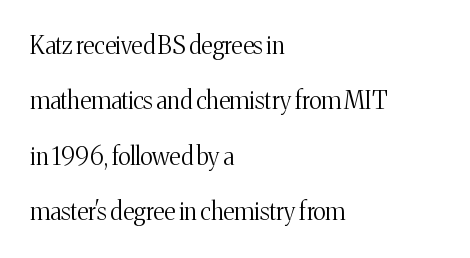
Whoever set this chose breathing room over compactness in the vertical rhythm. The typography opts for an upright posture over an oblique one. The strokes are not fattened; the text isn't bold. The gaps between neighbouring characters are ordinary and unremarkable. Left-aligned paragraph, ragged on the right.
